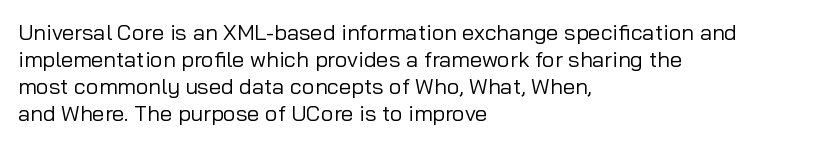
{"italic": "no", "bold": "no", "underline": "no", "align": "left", "line_spacing_ratio": 1.22, "letter_spacing": "normal", "letter_spacing_em": 0.0, "glyph_px": 22}
